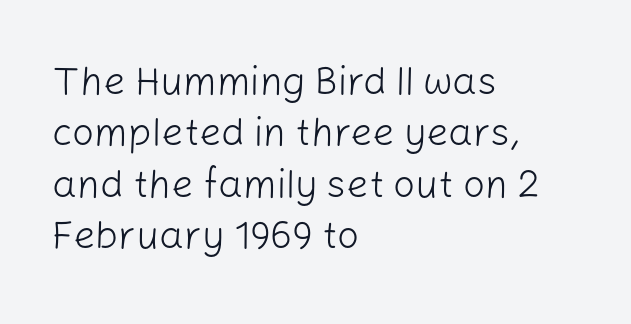
Weight: not bold — regular or lighter. Clear beneath every line of the passage. Regular leading. Layout note: lines flush left.
